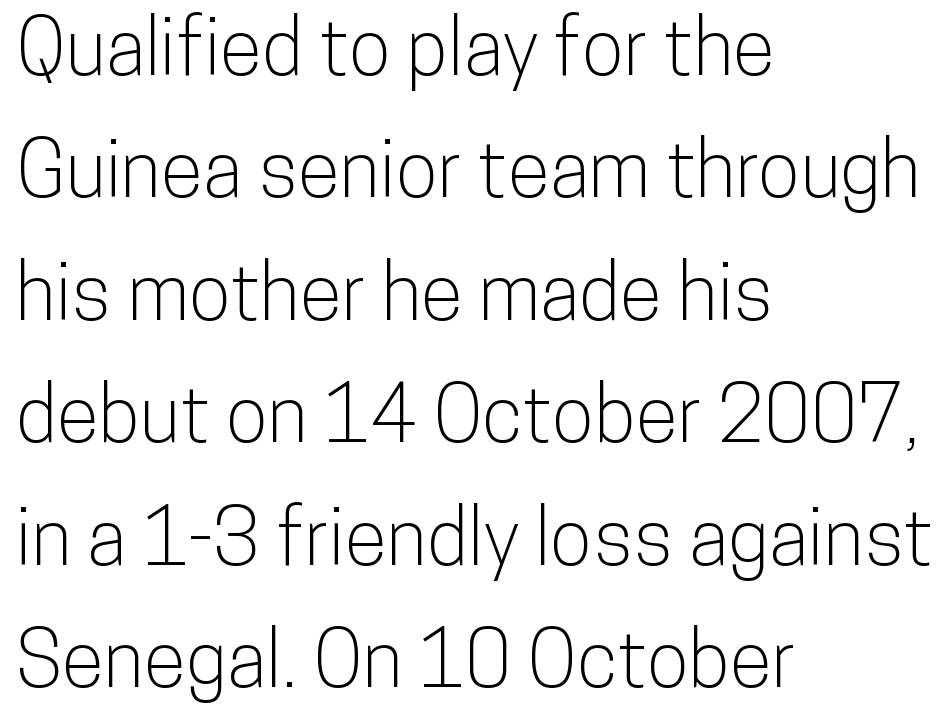
Q: Is the text italic (slanted)? A: No, it is upright.
Q: Is the typeface a serif or a sans-serif typeface? A: Sans-serif.
Q: Is the text underlined? A: No.
Q: How is the paragraph aligned? A: Left-aligned.
Q: Is the spacing between letters normal or unusually wide? A: Normal.
Q: Is the spacing between lines tight, normal or loose? A: Normal.
Q: Width (condensed, normal, or wide)? A: Condensed.
Q: Stroke contrast? A: Low.
Q: x-height? A: Medium.
Q: Monospaced? A: No.
